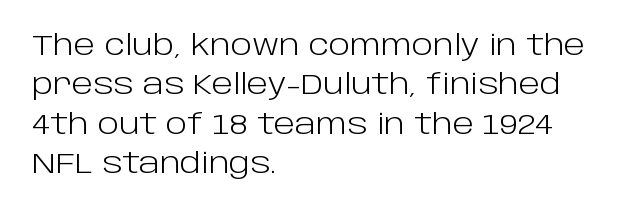
Q: Is the text bold? A: No.
Q: Is the text italic (slanted)? A: No, it is upright.
Q: Is the typeface a serif or a sans-serif typeface? A: Sans-serif.
Q: Is the text underlined? A: No.
Q: How is the paragraph aligned? A: Left-aligned.
Q: Is the spacing between letters normal or unusually wide? A: Normal.
Q: Is the spacing between lines tight, normal or loose? A: Normal.
Q: Width (condensed, normal, or wide)? A: Normal.
Q: Stroke contrast? A: Low.
Q: x-height? A: Large.
Q: Monospaced? A: No.
